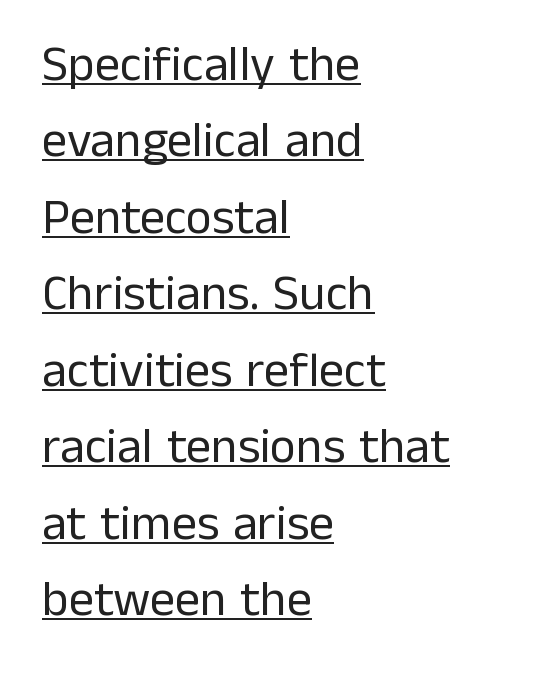
The characters are drawn with everyday or finer stroke widths. The rendering uses the underline text-decoration. Spacing between characters is what you'd get straight out of the box. Does the type have serifs? No, each stem ends abruptly. The rows are spaced the way most documents space them.
